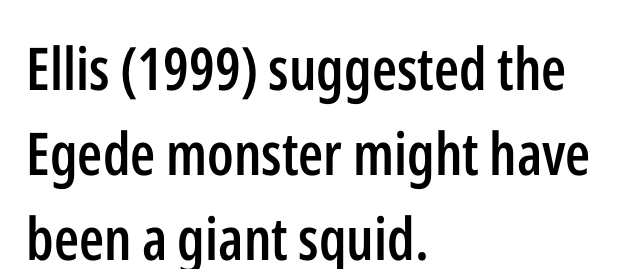
Q: Is the text bold? A: Semi-bold.
Q: Is the text italic (slanted)? A: No, it is upright.
Q: Is the typeface a serif or a sans-serif typeface? A: Sans-serif.
Q: Is the text underlined? A: No.
Q: How is the paragraph aligned? A: Left-aligned.
Q: Is the spacing between letters normal or unusually wide? A: Normal.
Q: Is the spacing between lines tight, normal or loose? A: Normal.
Q: Width (condensed, normal, or wide)? A: Condensed.
Q: Stroke contrast? A: Low.
Q: x-height? A: Medium.
Q: Monospaced? A: No.
